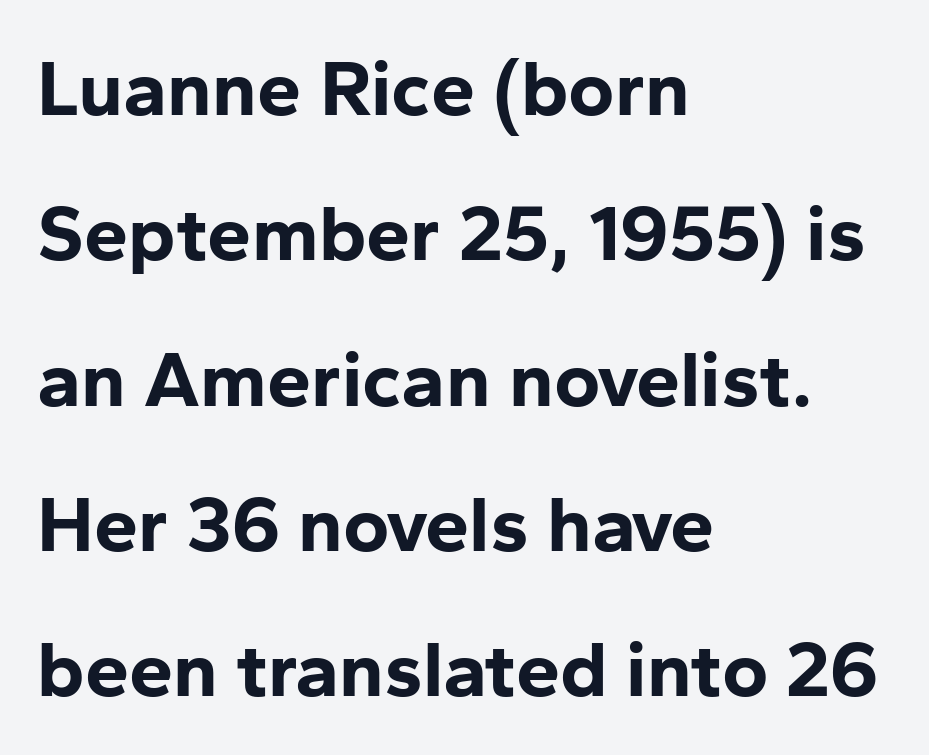
Q: Is the text bold? A: Yes.
Q: Is the text italic (slanted)? A: No, it is upright.
Q: Is the typeface a serif or a sans-serif typeface? A: Sans-serif.
Q: Is the text underlined? A: No.
Q: How is the paragraph aligned? A: Left-aligned.
Q: Is the spacing between letters normal or unusually wide? A: Normal.
Q: Width (condensed, normal, or wide)? A: Normal.
Q: Stroke contrast? A: Low.
Q: x-height? A: Medium.
Q: Monospaced? A: No.
